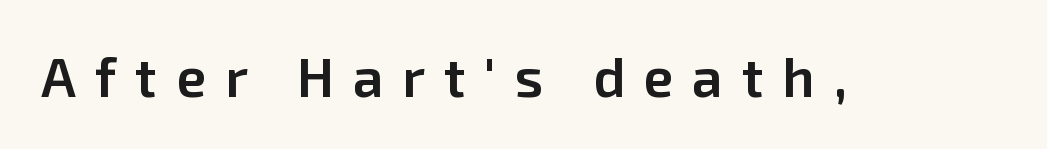
The image shows 55 px semibold sans-serif type, upright; set unusually wide letter spacing (+0.34 em), not underlined; low stroke contrast and a medium x-height.
